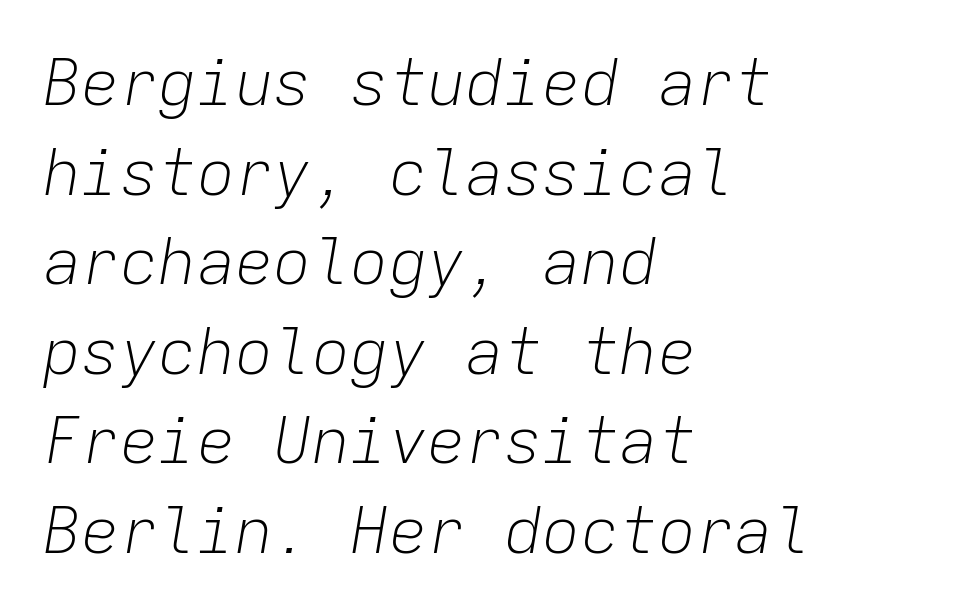
The image shows 64 px light type, italic (leaning right), monospaced; set left-aligned, normal line spacing (1.4x), normal letter spacing, not underlined; low stroke contrast and a medium x-height.
